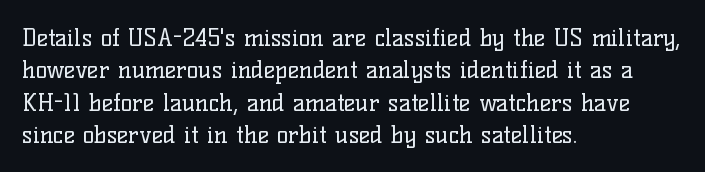
The typesetter chose a ragged-right arrangement here. In terms of letterspacing, this is plain default setting. Descenders hang freely into open space. A typesetter would call this leading conventional body-copy spacing. Stems and bowls with no extra thickness — not bold.
